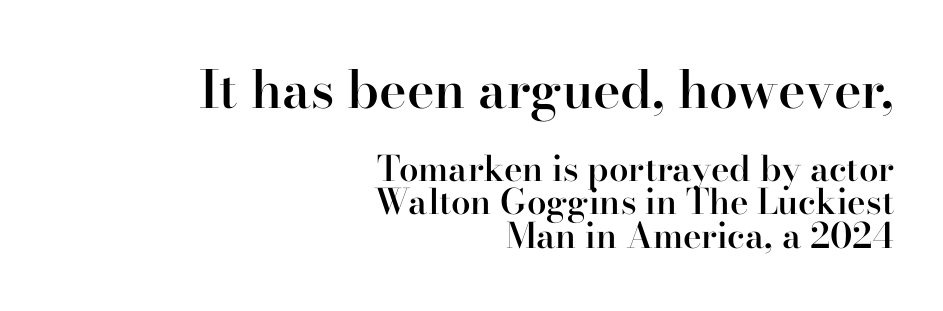
Q: Is the text bold? A: Semi-bold.
Q: Is the text italic (slanted)? A: No, it is upright.
Q: Is the typeface a serif or a sans-serif typeface? A: Serif.
Q: Is the text underlined? A: No.
Q: How is the paragraph aligned? A: Right-aligned.
Q: Is the spacing between letters normal or unusually wide? A: Normal.
Q: Is the spacing between lines tight, normal or loose? A: Tight.
Q: Which block of text is set in a larger size, the first (top) or the second (bottom)? A: The first (top) one.
Q: Width (condensed, normal, or wide)? A: Normal.
Q: Stroke contrast? A: High.
Q: x-height? A: Small.
Q: Monospaced? A: No.
